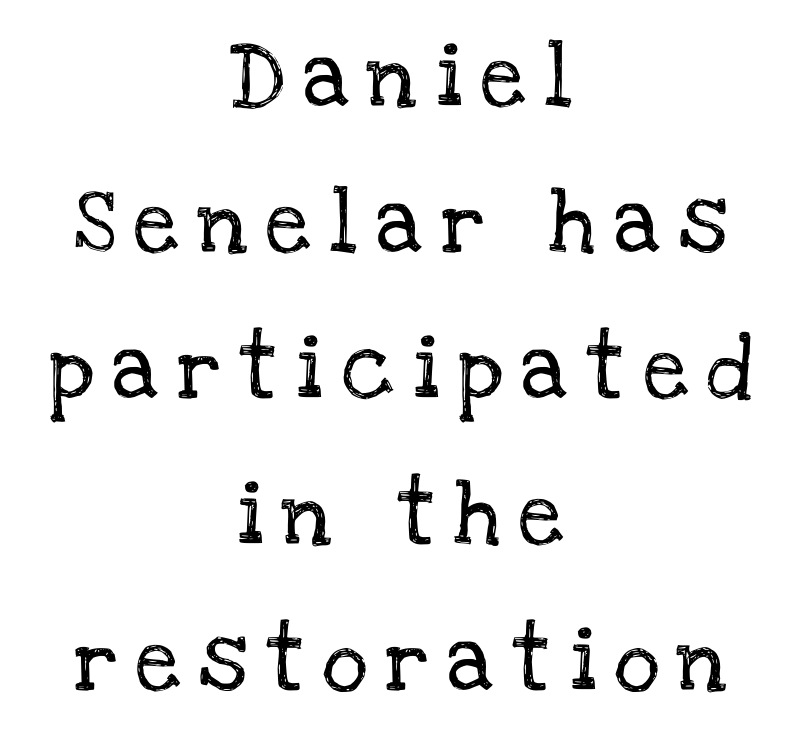
The image shows 64 px serif type, upright; set centered, loose line spacing (2.28x), unusually wide letter spacing (+0.29 em), not underlined; low stroke contrast and a large x-height.
